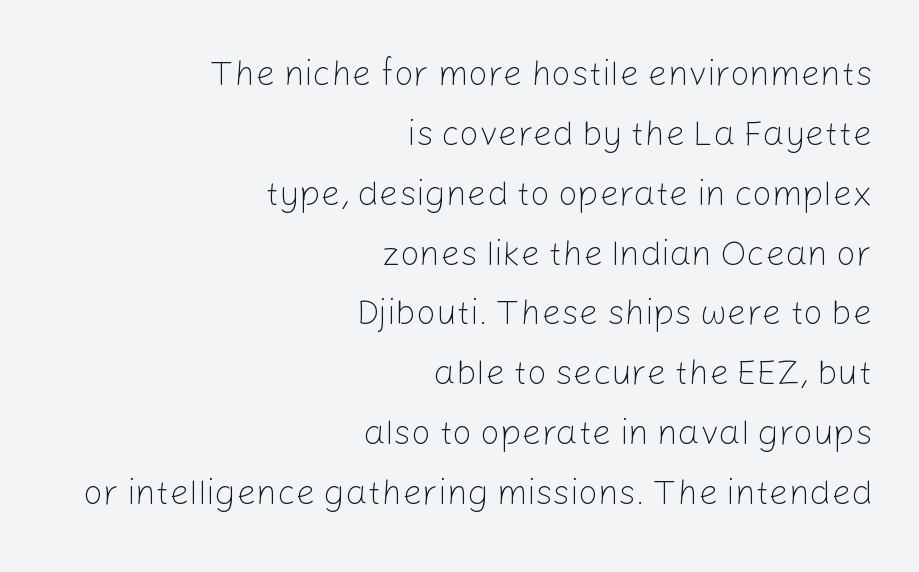
The designer went with a sans here, leaving each stem footless. Decoration check: the copy has no underline. It's the straight-up-and-down kind of type. The passage is arranged like a letterhead date or caption credit — flush right. Character widths vary here, with narrow letters taking less room than wide ones. Here the glyphs are tracked normally, forming tight word shapes.
